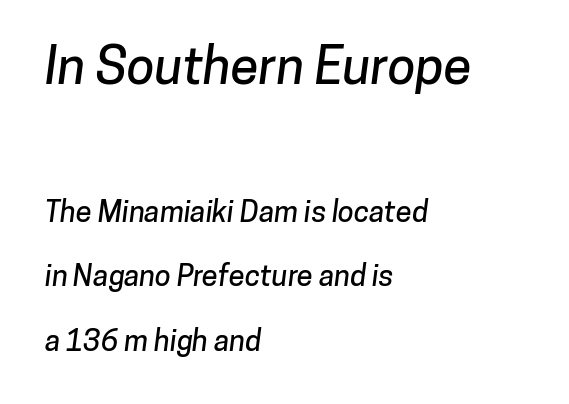
Q: Is the typeface a serif or a sans-serif typeface? A: Sans-serif.
Q: Is the text underlined? A: No.
Q: How is the paragraph aligned? A: Left-aligned.
Q: Is the spacing between letters normal or unusually wide? A: Normal.
Q: Is the spacing between lines tight, normal or loose? A: Loose.
Q: Which block of text is set in a larger size, the first (top) or the second (bottom)? A: The first (top) one.
Q: Width (condensed, normal, or wide)? A: Normal.
Q: Stroke contrast? A: Low.
Q: x-height? A: Medium.
Q: Monospaced? A: No.
